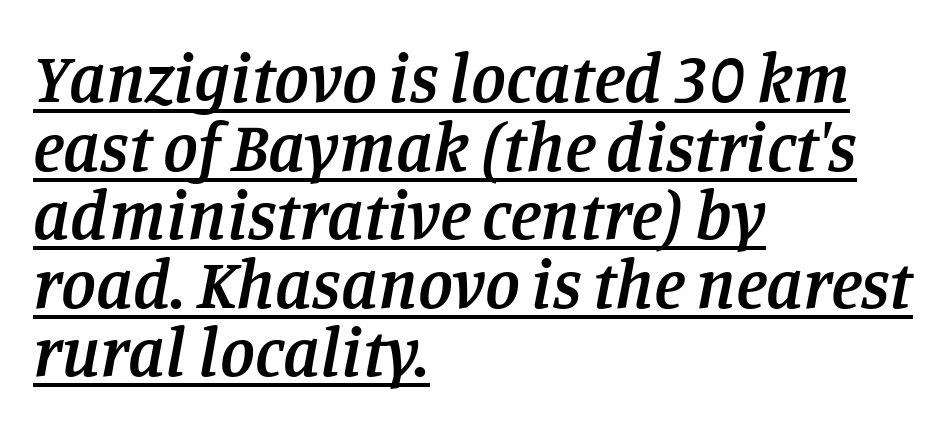
The type family on display is of the serif kind. Underlining? Definitely there. Interline gaps are noticeably narrow in this sample. The passage shown is typed in a proportional face where columns would drift.
